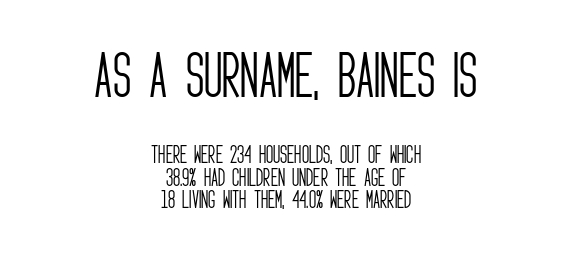
Stroke mass is kept to a normal reading level or below. Students, observe: this is what under-led, compact text looks like. Nothing unusual about the tracking: characters are spaced as the font intends. Decoration check: the copy has no underline. Every row of glyphs is offset so its center matches the block's center. Reading top to bottom, the characters get smaller at the block break.
